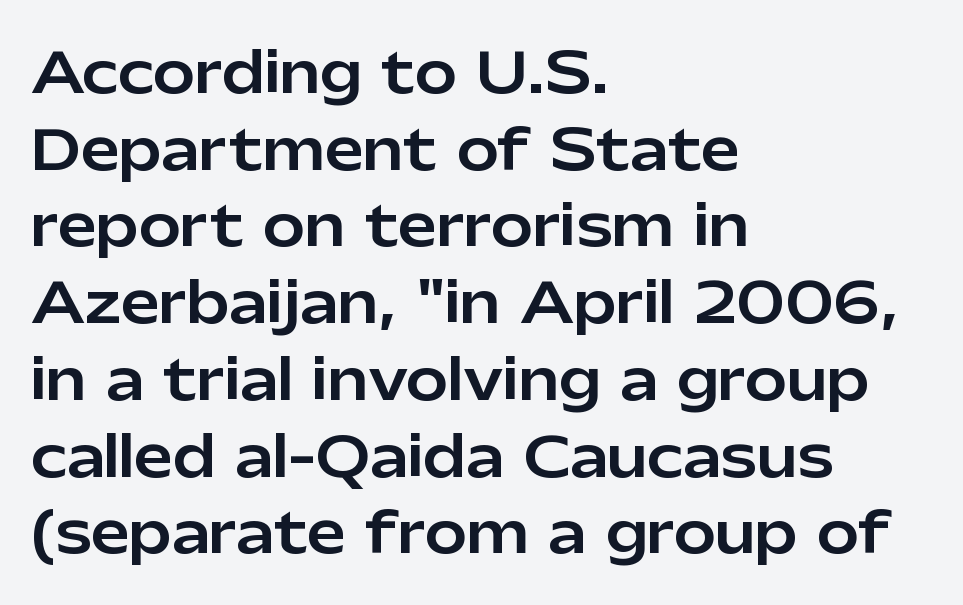
Horizontal bands of white between lines are of average thickness. Proportional: the letters do not fall into vertical columns. You can tell it's not italic because the verticals are truly vertical. Horizontally, the lines are justified to the leading edge only.
